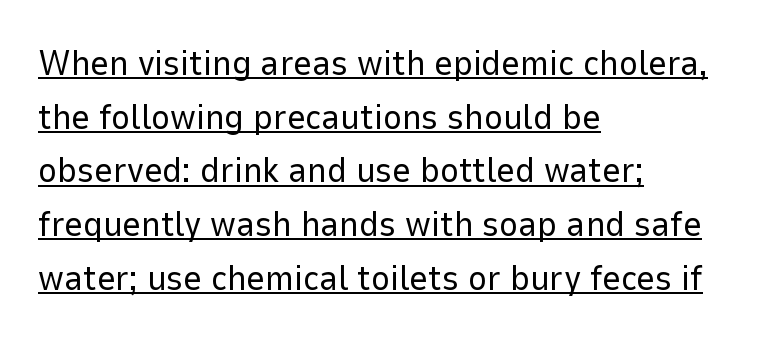
Look at the bottom of the vertical strokes: they stop flat, with no serifs. Every word sits above its own underline. Ascenders rise straight up at ninety degrees. Do the characters align in a grid? No, the font is proportional. Compared with typical paragraphs, the rows here are spaced about the same.
